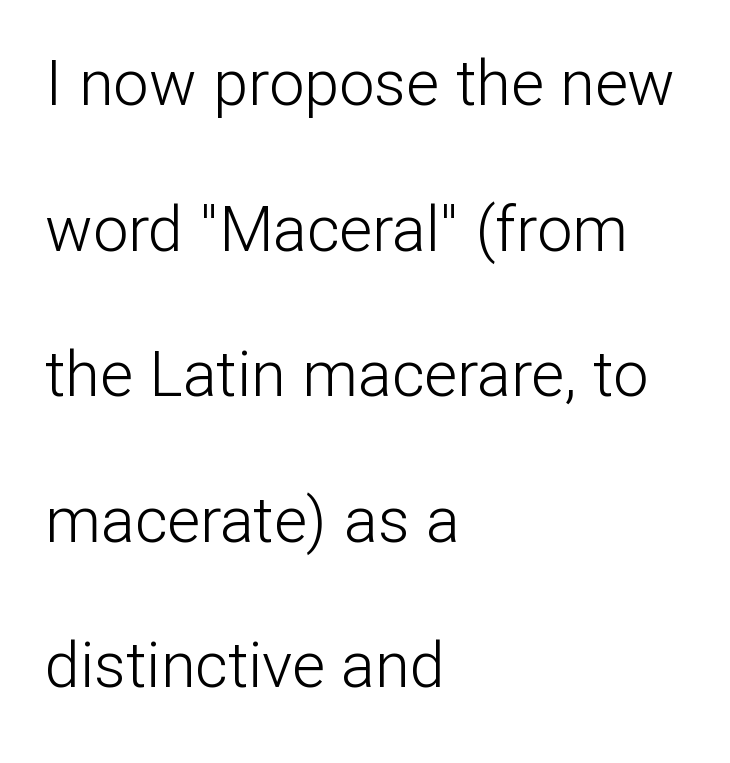
Q: Is the text bold? A: No.
Q: Is the text italic (slanted)? A: No, it is upright.
Q: Is the typeface a serif or a sans-serif typeface? A: Sans-serif.
Q: Is the text underlined? A: No.
Q: How is the paragraph aligned? A: Left-aligned.
Q: Is the spacing between letters normal or unusually wide? A: Normal.
Q: Is the spacing between lines tight, normal or loose? A: Loose.
Q: Width (condensed, normal, or wide)? A: Normal.
Q: Stroke contrast? A: Low.
Q: x-height? A: Medium.
Q: Monospaced? A: No.
